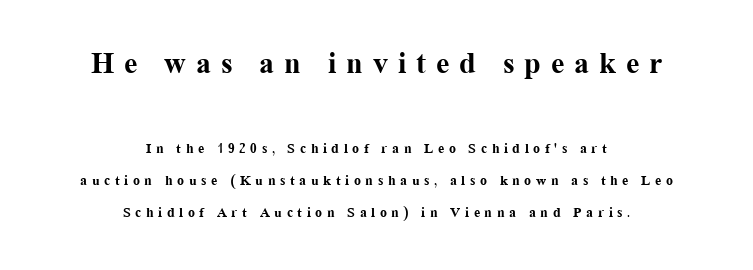
Q: Is the text bold? A: Yes.
Q: Is the text italic (slanted)? A: No, it is upright.
Q: Is the typeface a serif or a sans-serif typeface? A: Serif.
Q: Is the text underlined? A: No.
Q: How is the paragraph aligned? A: Centered.
Q: Is the spacing between letters normal or unusually wide? A: Unusually wide.
Q: Is the spacing between lines tight, normal or loose? A: Loose.
Q: Which block of text is set in a larger size, the first (top) or the second (bottom)? A: The first (top) one.
Q: Width (condensed, normal, or wide)? A: Normal.
Q: Stroke contrast? A: Medium.
Q: x-height? A: Medium.
Q: Monospaced? A: No.
